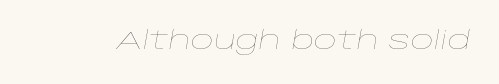
{"italic": "yes", "lean": "right", "slant_degrees": 10, "bold": "no", "underline": "no", "letter_spacing": "normal", "letter_spacing_em": 0.0, "glyph_px": 25}
